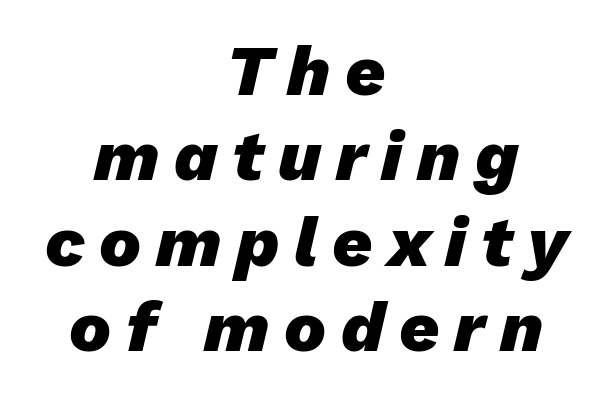
Q: Is the text bold? A: Yes.
Q: Is the text italic (slanted)? A: Yes, it leans right by about 13 degrees.
Q: Is the text underlined? A: No.
Q: How is the paragraph aligned? A: Centered.
Q: Is the spacing between letters normal or unusually wide? A: Unusually wide.
Q: Width (condensed, normal, or wide)? A: Normal.
Q: Stroke contrast? A: Low.
Q: x-height? A: Medium.
Q: Monospaced? A: No.
